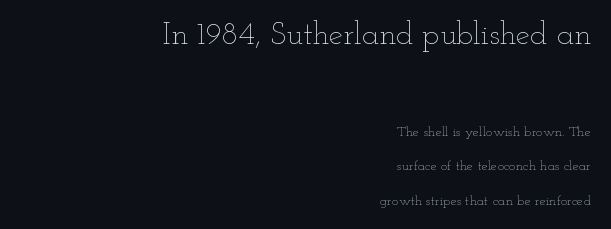
{"italic": "no", "bold": "no", "weight": "thin", "width": "wide", "stroke_contrast": "low", "x_height": "small", "monospaced": "no", "underline": "no", "align": "right", "line_spacing": "loose", "line_spacing_ratio": 2.47, "letter_spacing": "normal", "letter_spacing_em": 0.0, "larger_block": "first", "size_ratio": 2.29, "glyph_px": 32}
